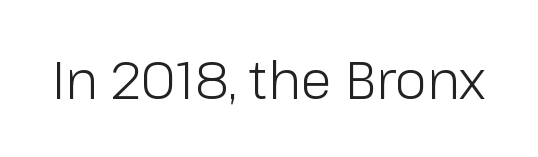
{"serif": "no", "italic": "no", "bold": "no", "weight": "light", "width": "normal", "stroke_contrast": "low", "x_height": "medium", "monospaced": "no", "underline": "no", "letter_spacing": "normal", "letter_spacing_em": 0.0, "glyph_px": 52}
